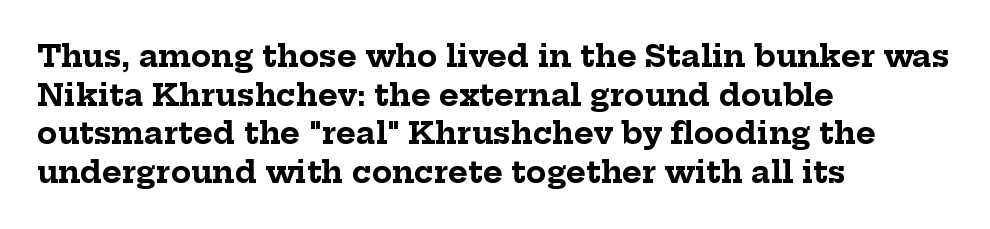
{"serif": "yes", "italic": "no", "bold": "yes", "weight": "bold", "width": "normal", "stroke_contrast": "low", "x_height": "medium", "monospaced": "no", "underline": "no", "align": "left", "line_spacing": "normal", "line_spacing_ratio": 1.29, "letter_spacing": "normal", "letter_spacing_em": 0.0, "glyph_px": 30}
